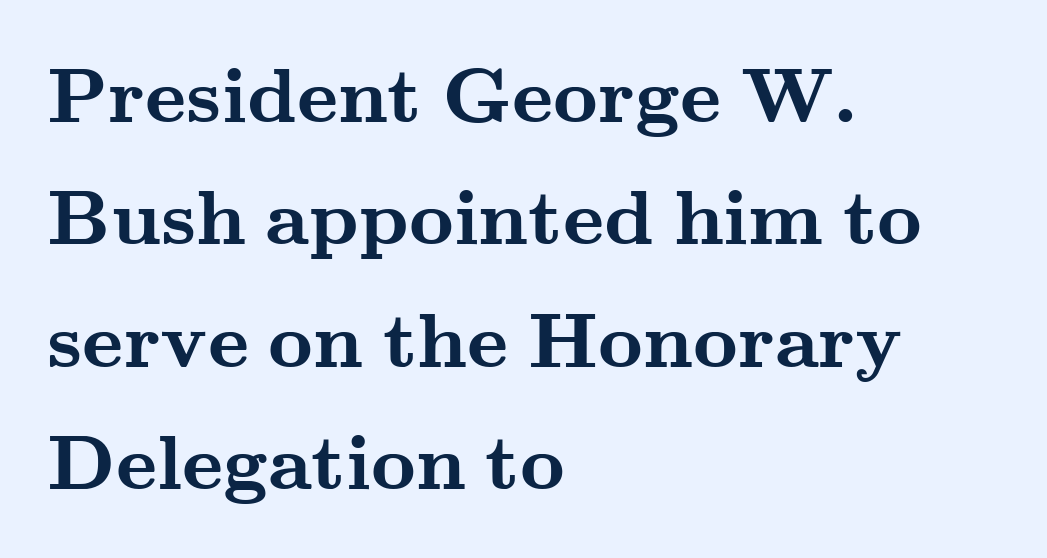
{"serif": "yes", "italic": "no", "bold": "yes", "weight": "semibold", "width": "wide", "stroke_contrast": "medium", "x_height": "small", "monospaced": "no", "underline": "no", "align": "left", "line_spacing": "normal", "line_spacing_ratio": 1.57, "letter_spacing": "normal", "letter_spacing_em": 0.0, "glyph_px": 78}
